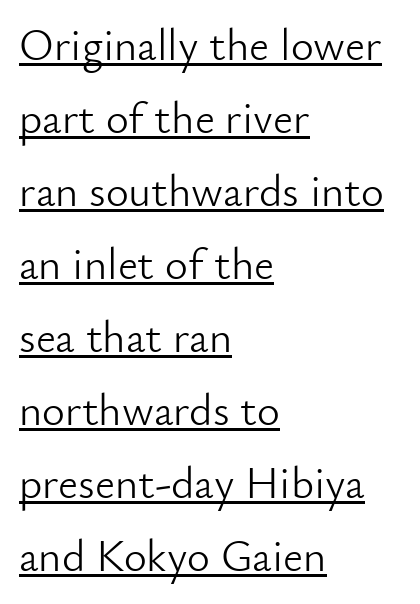
Q: Is the text bold? A: No.
Q: Is the text italic (slanted)? A: No, it is upright.
Q: Is the typeface a serif or a sans-serif typeface? A: Sans-serif.
Q: Is the text underlined? A: Yes.
Q: How is the paragraph aligned? A: Left-aligned.
Q: Is the spacing between letters normal or unusually wide? A: Normal.
Q: Is the spacing between lines tight, normal or loose? A: Normal.
Q: Width (condensed, normal, or wide)? A: Normal.
Q: Stroke contrast? A: Low.
Q: x-height? A: Small.
Q: Monospaced? A: No.
